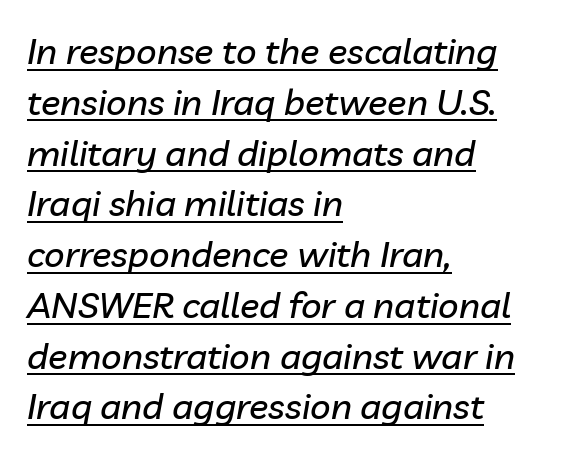
{"italic": "yes", "lean": "right", "slant_degrees": 10, "width": "normal", "stroke_contrast": "low", "x_height": "medium", "monospaced": "no", "underline": "yes", "align": "left", "line_spacing": "normal", "line_spacing_ratio": 1.41, "letter_spacing": "normal", "letter_spacing_em": 0.0, "glyph_px": 36}
